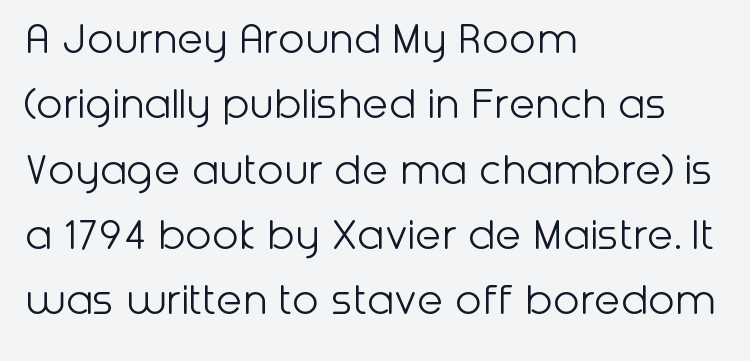
The image shows 48 px light sans-serif type, upright; set left-aligned, normal line spacing (1.36x), normal letter spacing, not underlined; low stroke contrast and a medium x-height.
